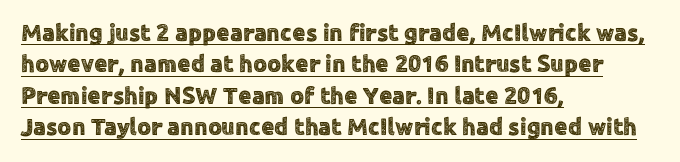
Q: Is the text italic (slanted)? A: No, it is upright.
Q: Is the text underlined? A: Yes.
Q: How is the paragraph aligned? A: Left-aligned.
Q: Is the spacing between letters normal or unusually wide? A: Normal.
Q: Is the spacing between lines tight, normal or loose? A: Normal.
